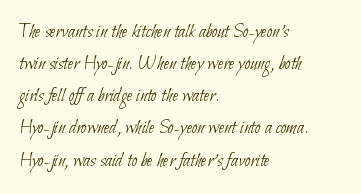
{"bold": "no", "underline": "no", "align": "left", "line_spacing": "normal", "line_spacing_ratio": 1.53, "letter_spacing": "normal", "letter_spacing_em": 0.0, "glyph_px": 21}
